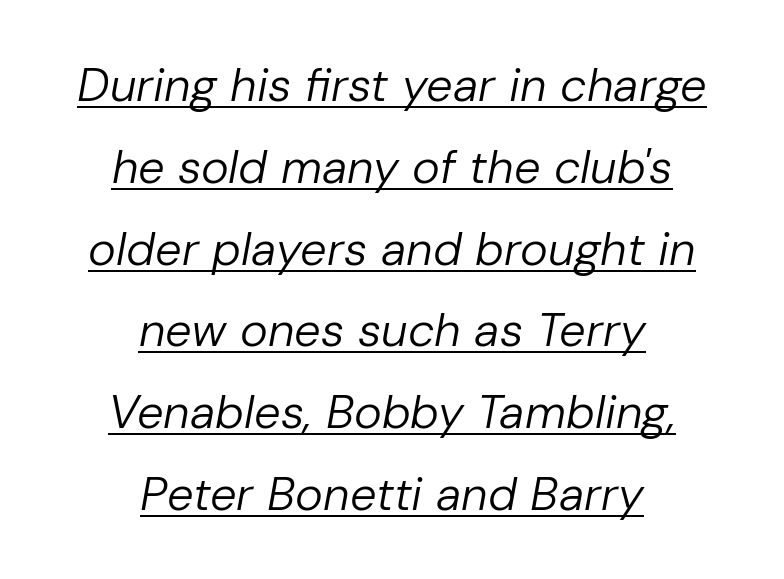
The image shows 47 px regular-weight type, italic (leaning right); set centered, line spacing 1.74x, normal letter spacing, underlined; low stroke contrast and a medium x-height.
